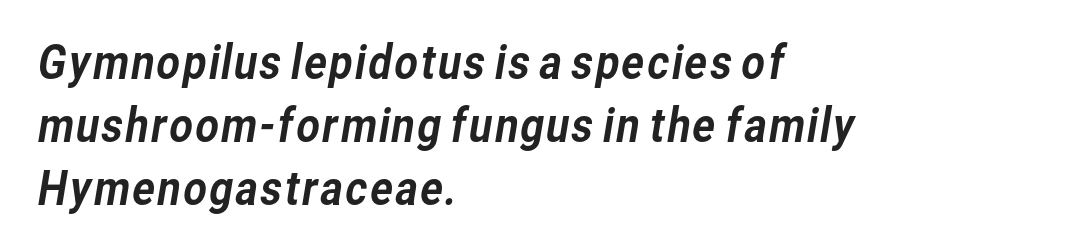
Descenders are the only things crossing below the line. Regular leading. Unlike a traditional serif, this face leaves its strokes unadorned. Students, note that the glyphs here touch the page at normal intervals. Horizontal alignment here is leftward, the default for most running prose. Here the designer chose a conventional face with non-uniform glyph widths.
